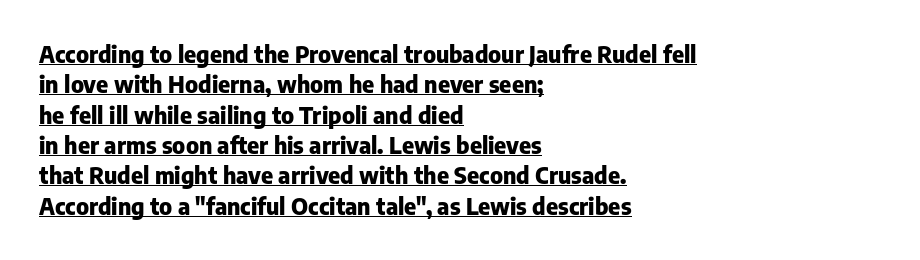
Q: Is the text bold? A: Yes.
Q: Is the text italic (slanted)? A: No, it is upright.
Q: Is the text underlined? A: Yes.
Q: How is the paragraph aligned? A: Left-aligned.
Q: Is the spacing between letters normal or unusually wide? A: Normal.
Q: Is the spacing between lines tight, normal or loose? A: Normal.
